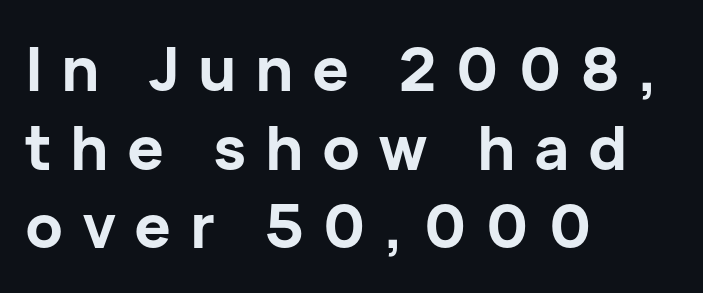
The image shows 61 px bold sans-serif type, upright; set left-aligned, normal line spacing (1.29x), unusually wide letter spacing (+0.3 em), not underlined; low stroke contrast and a medium x-height.
